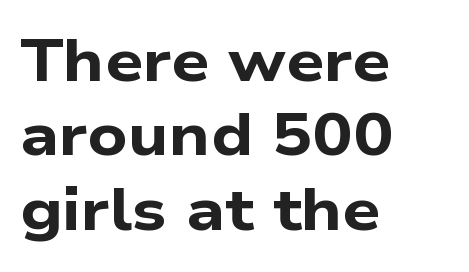
Q: Is the text bold? A: Yes.
Q: Is the typeface a serif or a sans-serif typeface? A: Sans-serif.
Q: Is the text underlined? A: No.
Q: How is the paragraph aligned? A: Left-aligned.
Q: Is the spacing between letters normal or unusually wide? A: Normal.
Q: Width (condensed, normal, or wide)? A: Wide.
Q: Stroke contrast? A: Low.
Q: x-height? A: Medium.
Q: Monospaced? A: No.
